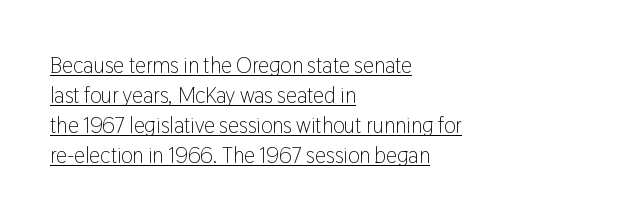
The image shows 22 px text type, upright; set left-aligned, normal line spacing (1.37x), normal letter spacing, underlined.
